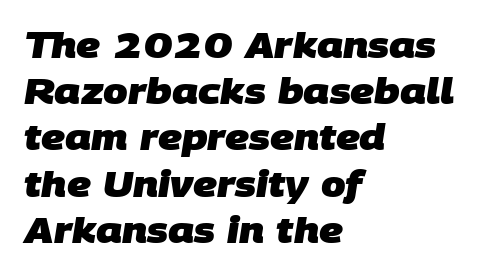
Strong, thick strokes mark this as bold type. No word sits above an underline. The type is set solid horizontally, with unmodified tracking. Whoever set this chose a conventional vertical rhythm.
